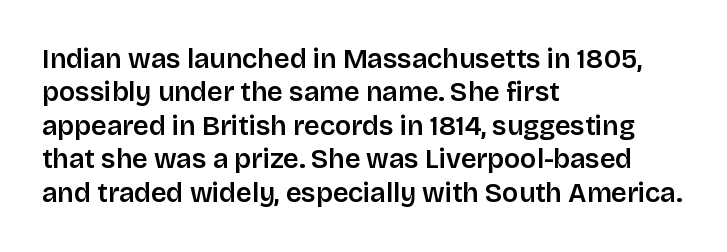
Q: Is the text italic (slanted)? A: No, it is upright.
Q: Is the text underlined? A: No.
Q: How is the paragraph aligned? A: Left-aligned.
Q: Is the spacing between letters normal or unusually wide? A: Normal.
